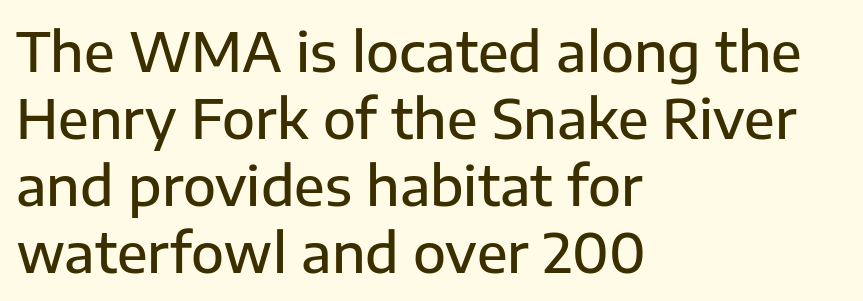
Q: Is the text bold? A: Semi-bold.
Q: Is the text italic (slanted)? A: No, it is upright.
Q: Is the typeface a serif or a sans-serif typeface? A: Sans-serif.
Q: Is the text underlined? A: No.
Q: How is the paragraph aligned? A: Left-aligned.
Q: Is the spacing between letters normal or unusually wide? A: Normal.
Q: Width (condensed, normal, or wide)? A: Normal.
Q: Stroke contrast? A: Low.
Q: x-height? A: Medium.
Q: Monospaced? A: No.
